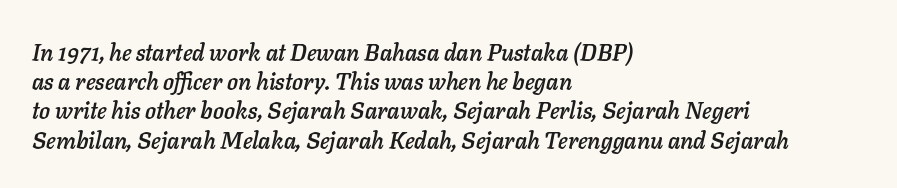
Clear beneath every line of the passage. The line texture is even and compact thanks to regular tracking. Does the lettering tilt? It does — this is italic. The block of text has a typical density, with ordinary space between rows.
